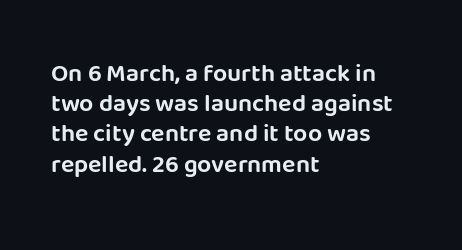
Q: Is the text italic (slanted)? A: No, it is upright.
Q: Is the text underlined? A: No.
Q: How is the paragraph aligned? A: Left-aligned.
Q: Is the spacing between letters normal or unusually wide? A: Normal.
